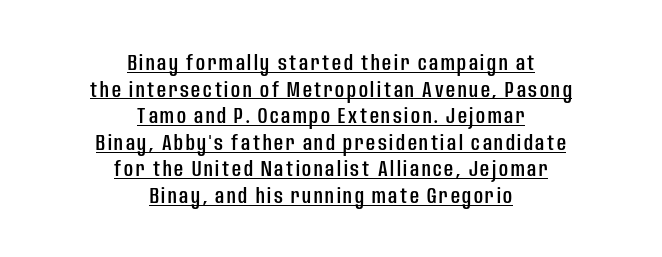
Q: Is the text italic (slanted)? A: No, it is upright.
Q: Is the text underlined? A: Yes.
Q: How is the paragraph aligned? A: Centered.
